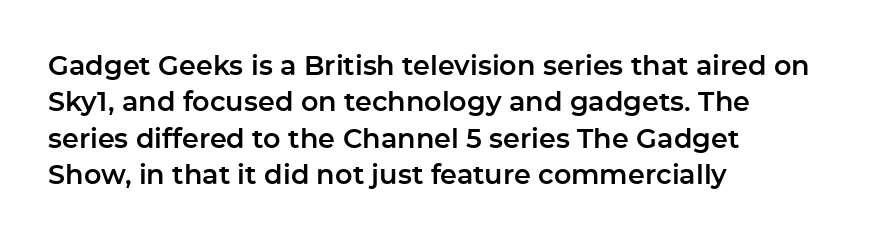
Q: Is the text italic (slanted)? A: No, it is upright.
Q: Is the text underlined? A: No.
Q: How is the paragraph aligned? A: Left-aligned.
Q: Is the spacing between letters normal or unusually wide? A: Normal.
Q: Is the spacing between lines tight, normal or loose? A: Normal.
